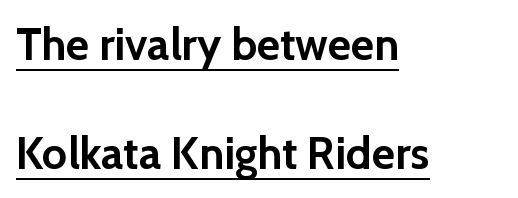
{"serif": "no", "italic": "no", "bold": "yes", "weight": "semibold", "width": "normal", "x_height": "medium", "monospaced": "no", "underline": "yes", "align": "left", "line_spacing": "loose", "line_spacing_ratio": 2.43, "letter_spacing": "normal", "letter_spacing_em": 0.0, "glyph_px": 45}
